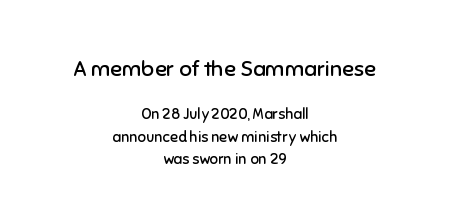
{"italic": "no", "bold": "no", "underline": "no", "align": "center", "line_spacing": "normal", "line_spacing_ratio": 1.49, "letter_spacing": "normal", "letter_spacing_em": 0.0, "larger_block": "first", "size_ratio": 1.47, "glyph_px": 22}
